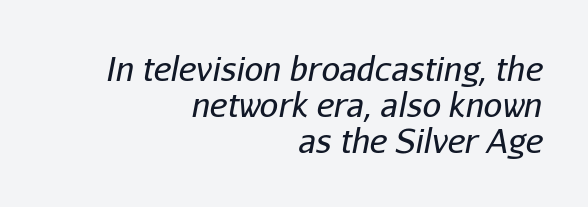
{"italic": "yes", "lean": "right", "slant_degrees": 11, "bold": "no", "weight": "regular", "width": "normal", "stroke_contrast": "low", "x_height": "medium", "monospaced": "no", "underline": "no", "align": "right", "line_spacing": "tight", "line_spacing_ratio": 1.09, "letter_spacing": "normal", "letter_spacing_em": 0.0, "glyph_px": 33}
